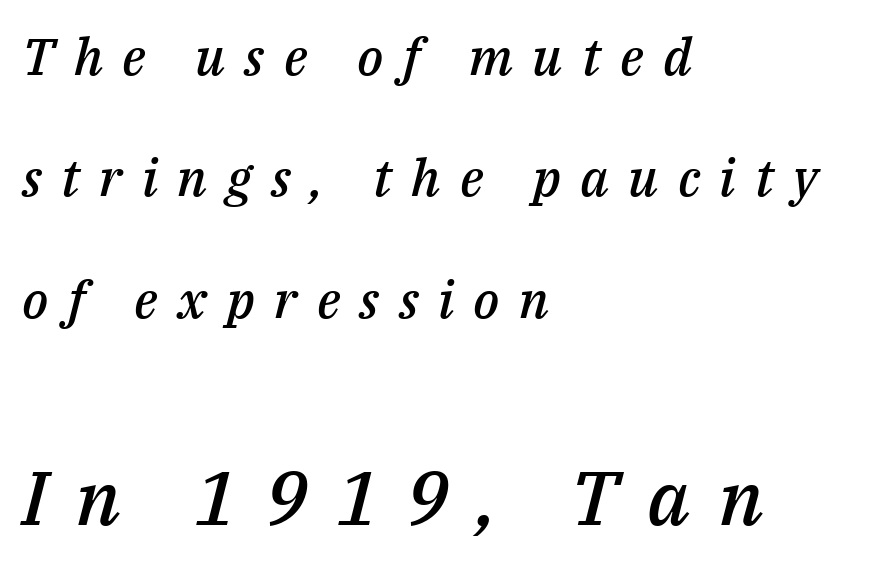
Students, this is semibold: more ink than regular, less than bold. This layout puts the modest block above and the oversized block below. The passage shown is typed in a proportional face where columns would drift. Horizontal alignment here is leftward, the default for most running prose. In terms of posture, this sample is oblique.
